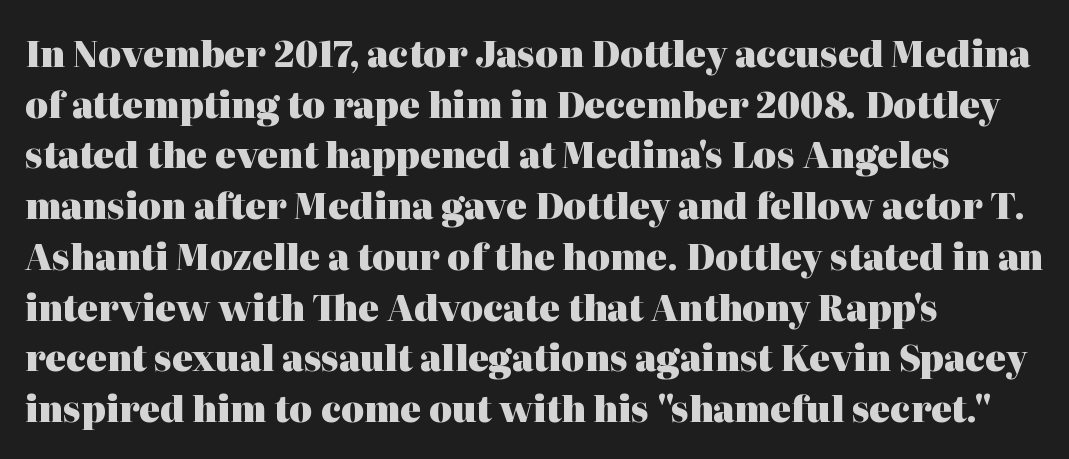
The image shows 35 px heavy serif type, upright; set left-aligned, normal line spacing (1.45x), normal letter spacing, not underlined; high stroke contrast and a medium x-height.
